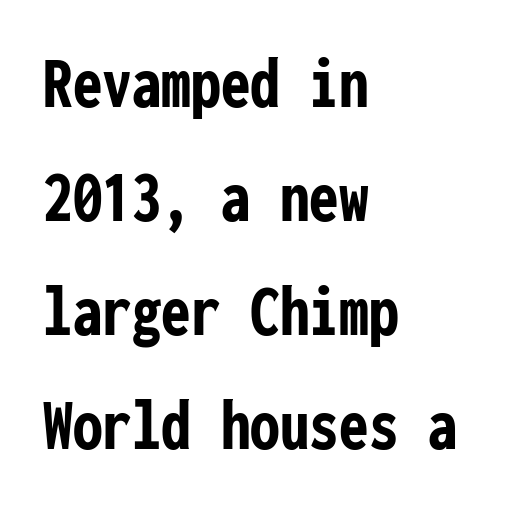
The image shows 74 px semibold, condensed sans-serif type, upright, monospaced; set left-aligned, normal line spacing (1.54x), normal letter spacing, not underlined; low stroke contrast and a medium x-height.
